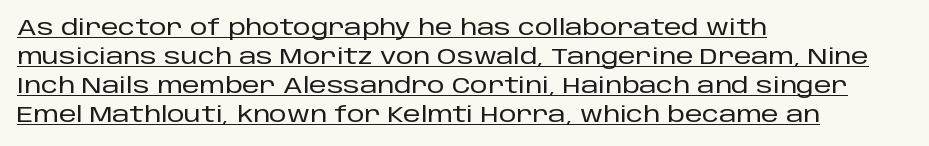
Q: Is the text italic (slanted)? A: No, it is upright.
Q: Is the text underlined? A: Yes.
Q: How is the paragraph aligned? A: Left-aligned.
Q: Is the spacing between letters normal or unusually wide? A: Normal.
Q: Is the spacing between lines tight, normal or loose? A: Normal.
